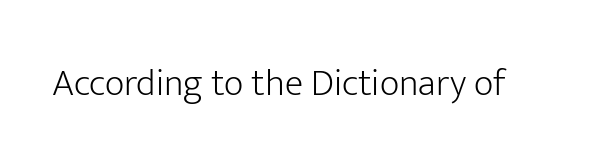
{"serif": "no", "italic": "no", "bold": "no", "weight": "light", "width": "normal", "stroke_contrast": "low", "x_height": "medium", "monospaced": "no", "underline": "no", "letter_spacing": "normal", "letter_spacing_em": 0.0, "glyph_px": 38}
